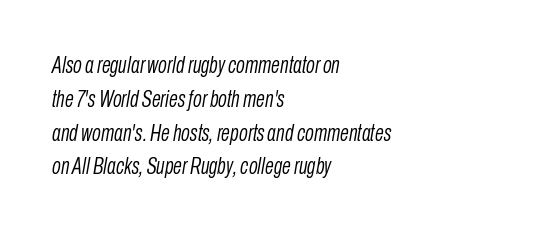
What stands out about the letter spacing? Nothing — it is the standard amount. The line-height multiplier appears to be the usual default. The rag falls on the right side of this text block. These glyphs show unthickened strokes, regular width or finer. Rule under the text: the space is simply empty.
